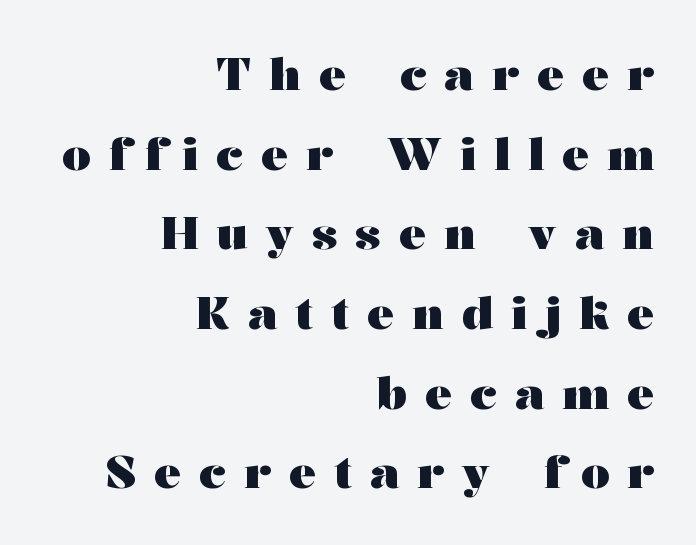
Q: Is the text bold? A: Yes.
Q: Is the text italic (slanted)? A: No, it is upright.
Q: Is the typeface a serif or a sans-serif typeface? A: Serif.
Q: Is the text underlined? A: No.
Q: How is the paragraph aligned? A: Right-aligned.
Q: Is the spacing between letters normal or unusually wide? A: Unusually wide.
Q: Width (condensed, normal, or wide)? A: Wide.
Q: Stroke contrast? A: Medium.
Q: x-height? A: Medium.
Q: Monospaced? A: No.
